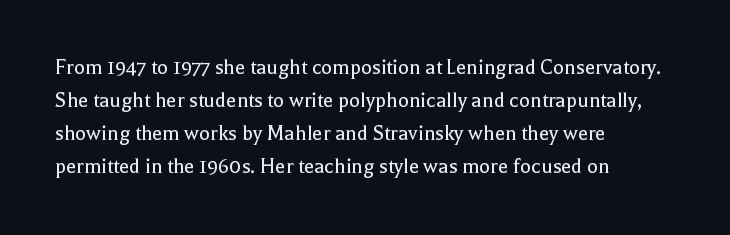
Q: Is the text bold? A: No.
Q: Is the text italic (slanted)? A: No, it is upright.
Q: Is the text underlined? A: No.
Q: How is the paragraph aligned? A: Left-aligned.
Q: Is the spacing between letters normal or unusually wide? A: Normal.
Q: Is the spacing between lines tight, normal or loose? A: Normal.
